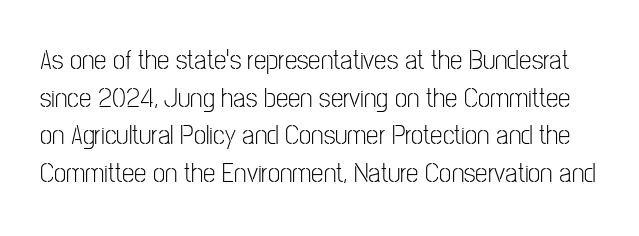
{"serif": "no", "italic": "no", "bold": "no", "weight": "light", "width": "condensed", "stroke_contrast": "low", "x_height": "medium", "monospaced": "no", "underline": "no", "line_spacing": "normal", "line_spacing_ratio": 1.34, "letter_spacing": "normal", "letter_spacing_em": 0.0, "glyph_px": 28}
